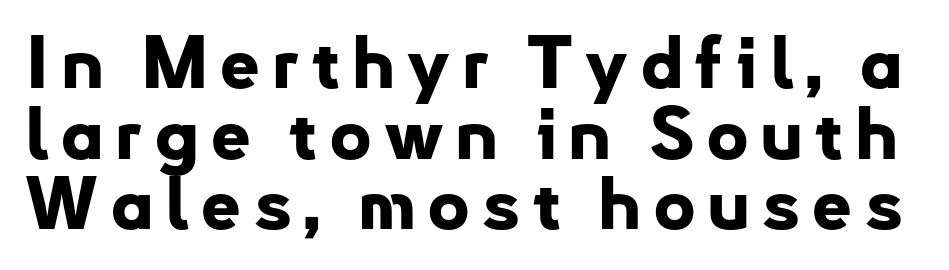
The lines are packed closely together with very little leading. Note the varied advance widths — an 'i' is clearly narrower than an 'm'. Ascenders rise straight up at ninety degrees. Is this a sans? Yes — the strokes have no serifs. Does the weight exceed regular? Yes, all the way to bold.
